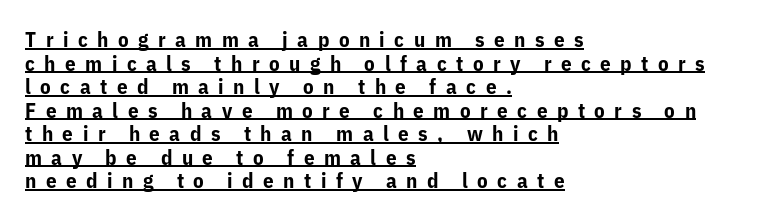
The leading is snug, giving the passage a crowded texture. The letters are spread apart with noticeably loose tracking. A roman cut, with each character standing at attention. Is there an underline? Yes — a line sits under the letters.
